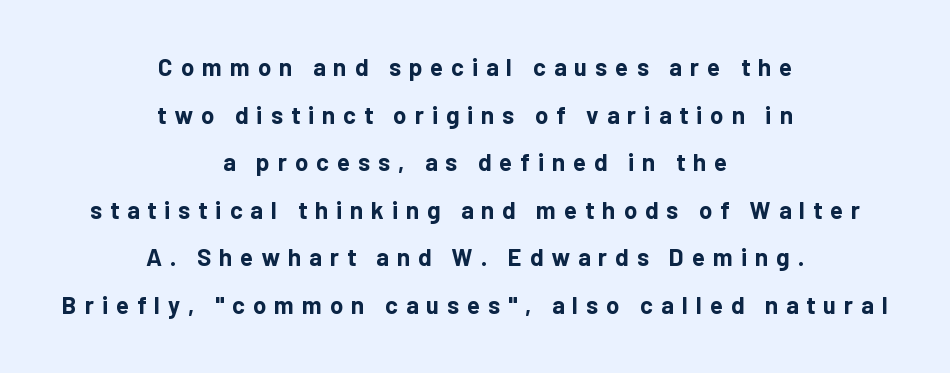
{"italic": "no", "bold": "yes", "underline": "no", "align": "center", "line_spacing": "loose", "line_spacing_ratio": 1.98, "letter_spacing": "wide", "letter_spacing_em": 0.33, "glyph_px": 24}
